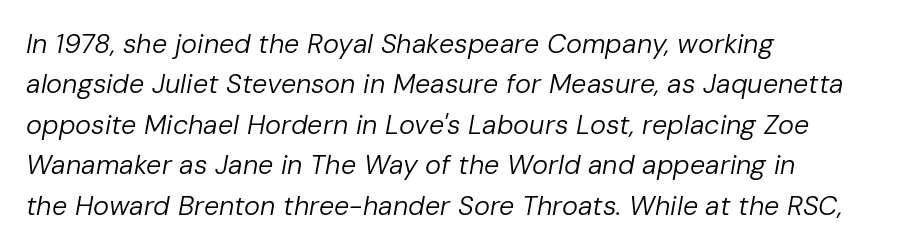
Q: Is the text bold? A: No.
Q: Is the text italic (slanted)? A: Yes, it leans right by about 10 degrees.
Q: Is the text underlined? A: No.
Q: How is the paragraph aligned? A: Left-aligned.
Q: Is the spacing between letters normal or unusually wide? A: Normal.
Q: Is the spacing between lines tight, normal or loose? A: Normal.
